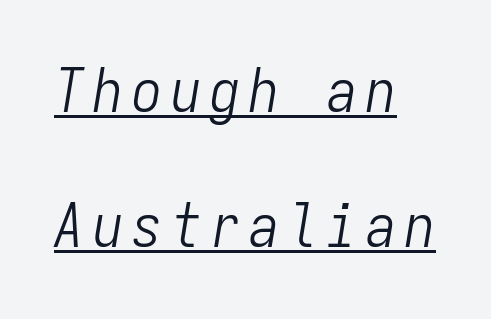
This is not heavy type; no bold has been used. Is the type slanted? Yes — the strokes lean at a clear angle. The paragraph shown leans on its left margin. Caption: lettering with a line underneath.
